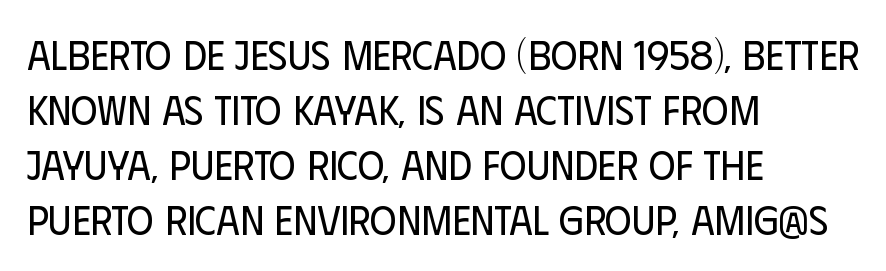
Q: Is the text bold? A: No.
Q: Is the text italic (slanted)? A: No, it is upright.
Q: Is the typeface a serif or a sans-serif typeface? A: Sans-serif.
Q: Is the text underlined? A: No.
Q: How is the paragraph aligned? A: Left-aligned.
Q: Is the spacing between letters normal or unusually wide? A: Normal.
Q: Is the spacing between lines tight, normal or loose? A: Normal.
Q: Width (condensed, normal, or wide)? A: Condensed.
Q: Stroke contrast? A: Low.
Q: x-height? A: Large.
Q: Monospaced? A: No.
